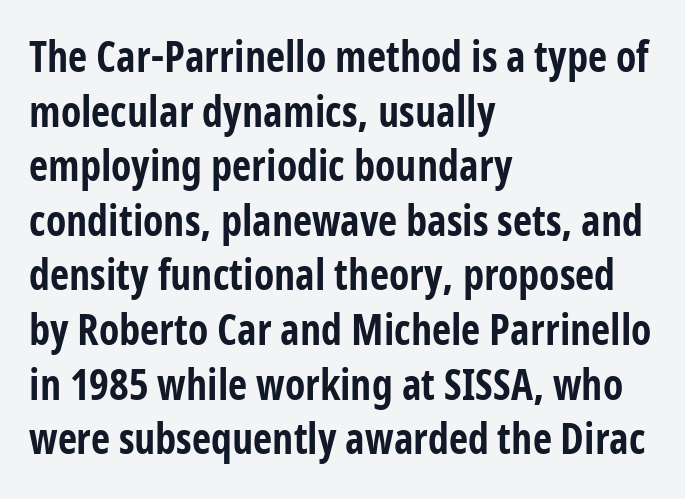
The image shows 42 px bold, condensed sans-serif type, upright; set left-aligned, normal line spacing (1.3x), normal letter spacing, not underlined; low stroke contrast and a medium x-height.
